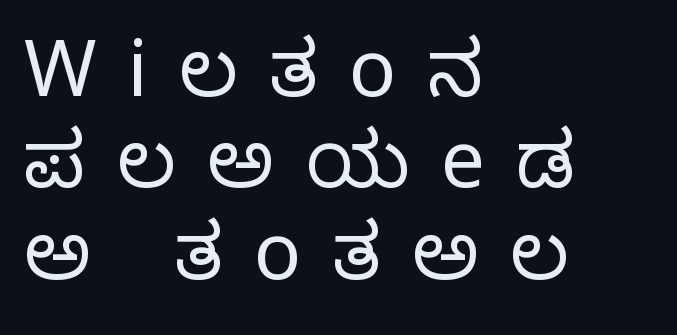
The font sits on the lighter half of the weight spectrum, regular included. What kind of face is this? One with serifs. The paragraph has a hard left edge and a soft right edge. Spacing verdict: proportional, widths tailored to each character.
